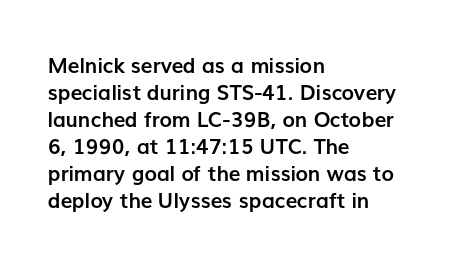
The space directly below the letters is spotless. In terms of leading, this rendering sits right in the middle. Notice how the stems are strictly vertical — no italics here. Honestly, the letter spacing is just normal — you wouldn't notice it. Typesetter's note: full bold, strokes at maximum text heaviness.
